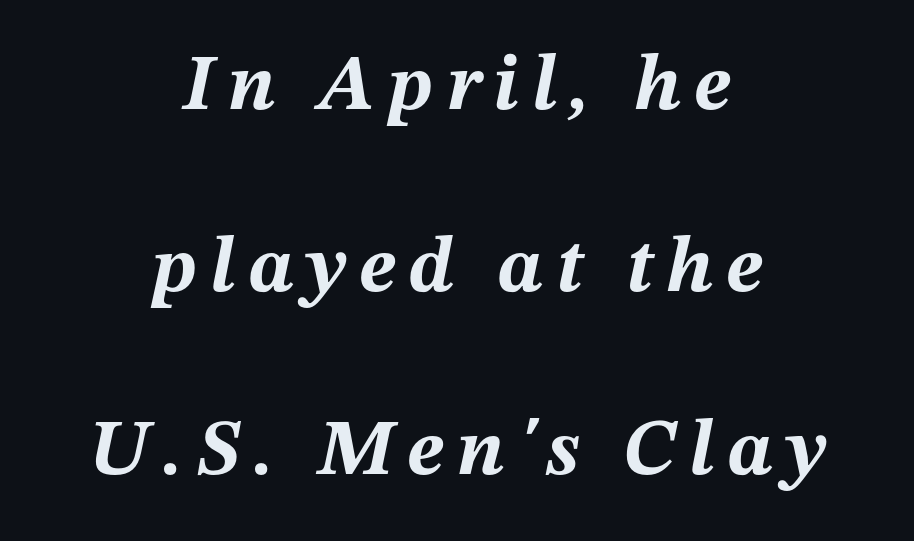
The image shows 79 px bold type, italic (leaning right); set centered, loose line spacing (2.31x), not underlined; medium stroke contrast and a medium x-height.
